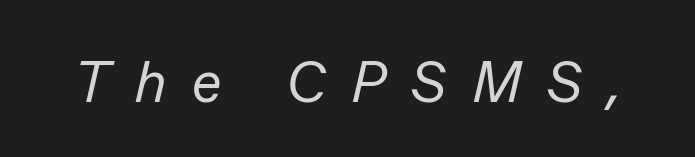
The image shows 58 px regular-weight type, italic (leaning right); set unusually wide letter spacing (+0.44 em), not underlined; low stroke contrast and a medium x-height.
